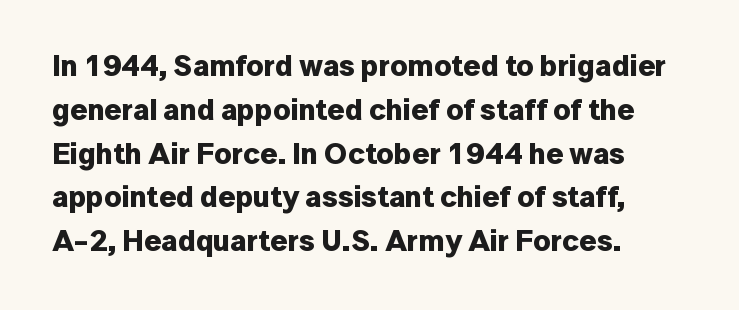
{"serif": "no", "italic": "no", "bold": "yes", "weight": "bold", "width": "normal", "stroke_contrast": "low", "x_height": "medium", "monospaced": "no", "underline": "no", "align": "left", "line_spacing": "normal", "line_spacing_ratio": 1.46, "letter_spacing": "normal", "letter_spacing_em": 0.0, "glyph_px": 30}
